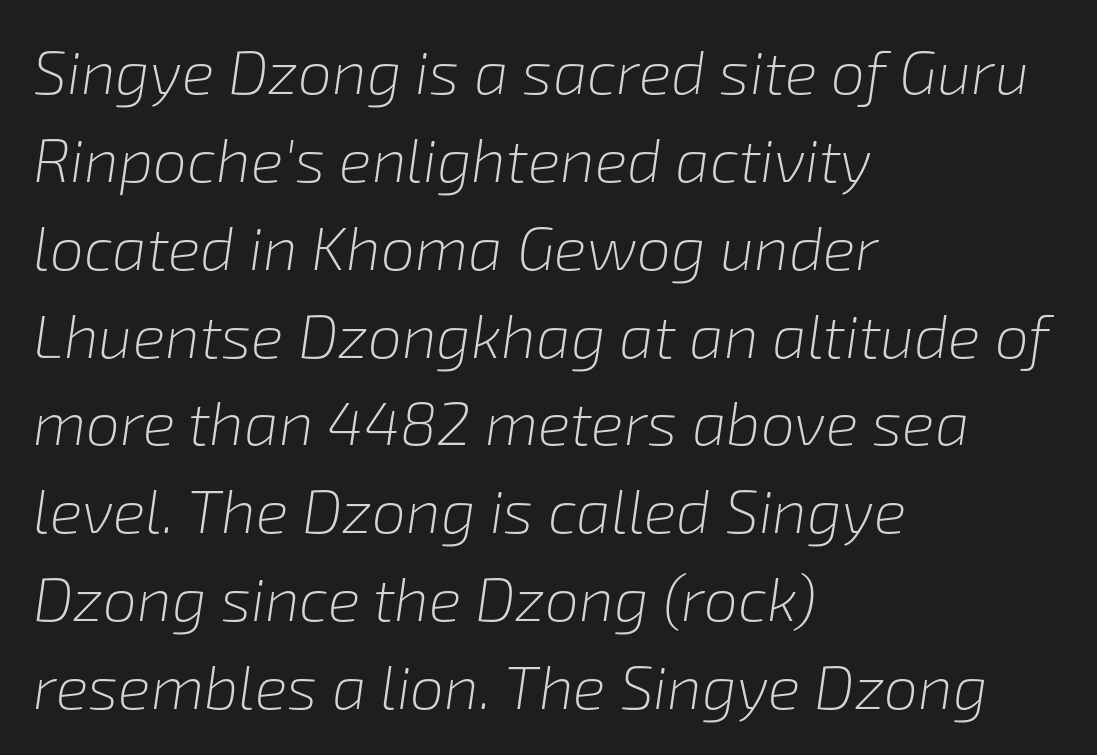
Q: Is the text bold? A: No.
Q: Is the text italic (slanted)? A: Yes, it leans right by about 8 degrees.
Q: Is the text underlined? A: No.
Q: How is the paragraph aligned? A: Left-aligned.
Q: Is the spacing between letters normal or unusually wide? A: Normal.
Q: Is the spacing between lines tight, normal or loose? A: Normal.
Q: Width (condensed, normal, or wide)? A: Normal.
Q: Stroke contrast? A: Low.
Q: x-height? A: Medium.
Q: Monospaced? A: No.
